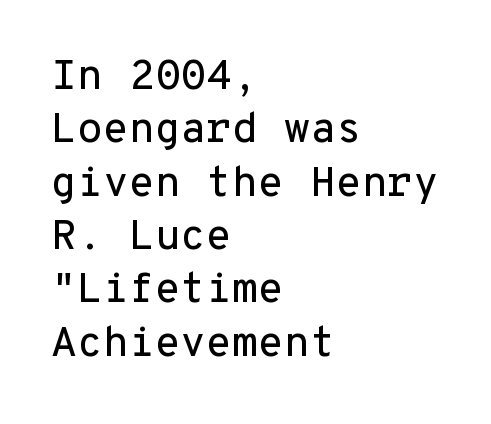
The image shows 42 px sans-serif type, upright, monospaced; set left-aligned, normal line spacing (1.27x), normal letter spacing, not underlined; low stroke contrast and a medium x-height.
